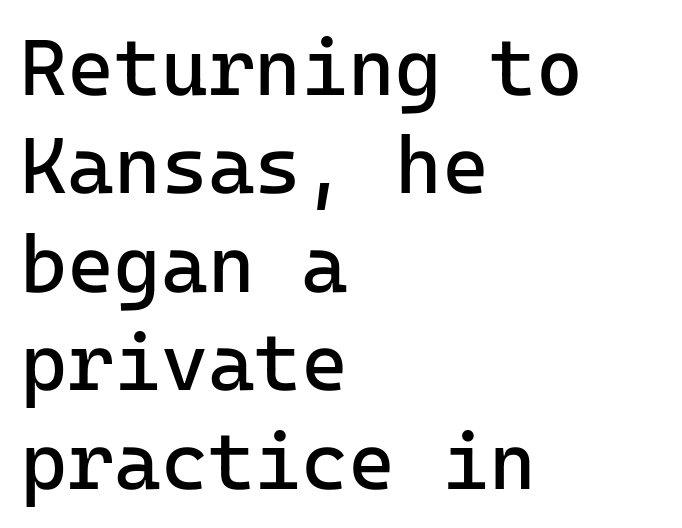
The image shows 80 px regular-weight sans-serif type, upright, monospaced; set left-aligned, line spacing 1.23x, normal letter spacing, not underlined; low stroke contrast and a medium x-height.
